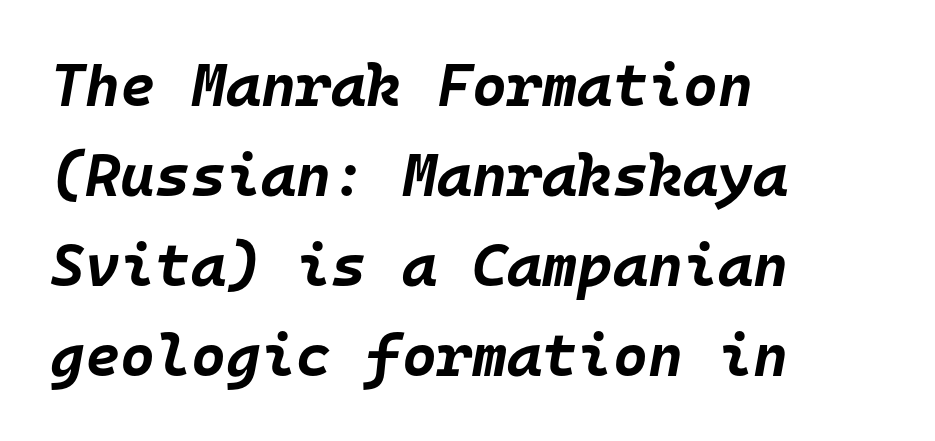
Q: Is the text bold? A: Yes.
Q: Is the text italic (slanted)? A: Yes, it leans right by about 10 degrees.
Q: Is the text underlined? A: No.
Q: How is the paragraph aligned? A: Left-aligned.
Q: Is the spacing between letters normal or unusually wide? A: Normal.
Q: Is the spacing between lines tight, normal or loose? A: Normal.
Q: Width (condensed, normal, or wide)? A: Normal.
Q: Stroke contrast? A: Low.
Q: x-height? A: Large.
Q: Monospaced? A: Yes.
